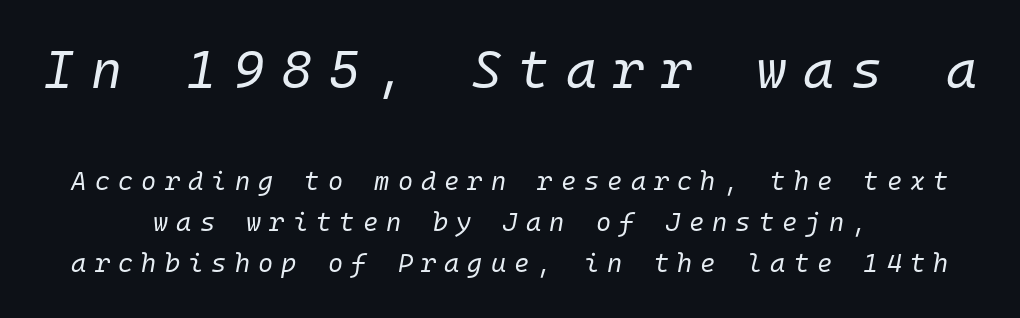
{"italic": "yes", "lean": "right", "slant_degrees": 10, "bold": "no", "weight": "regular", "width": "normal", "stroke_contrast": "low", "x_height": "medium", "monospaced": "yes", "underline": "no", "align": "center", "line_spacing": "normal", "line_spacing_ratio": 1.59, "letter_spacing": "wide", "letter_spacing_em": 0.31, "larger_block": "first", "size_ratio": 2.04, "glyph_px": 53}
